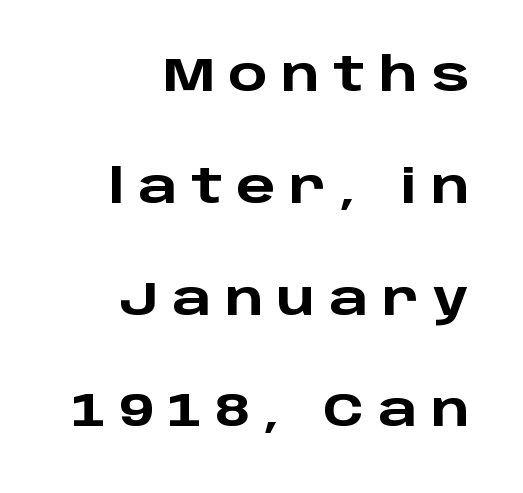
The image shows 46 px heavy, wide sans-serif type, upright; set right-aligned, loose line spacing (2.43x), unusually wide letter spacing (+0.3 em), not underlined; low stroke contrast and a large x-height.
